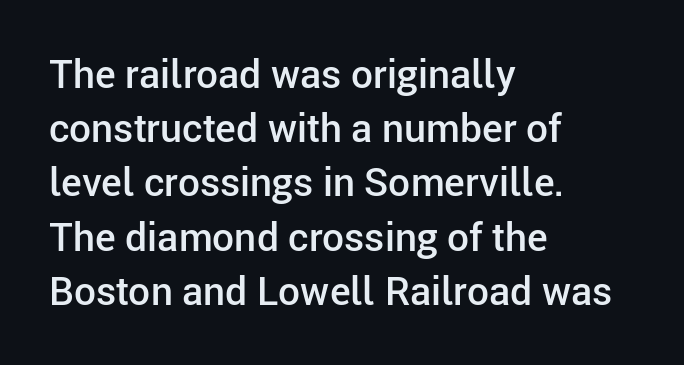
{"serif": "no", "italic": "no", "bold": "semi", "weight": "semibold", "width": "normal", "stroke_contrast": "low", "x_height": "medium", "monospaced": "no", "underline": "no", "align": "left", "line_spacing": "normal", "line_spacing_ratio": 1.39, "letter_spacing": "normal", "letter_spacing_em": 0.0, "glyph_px": 39}
